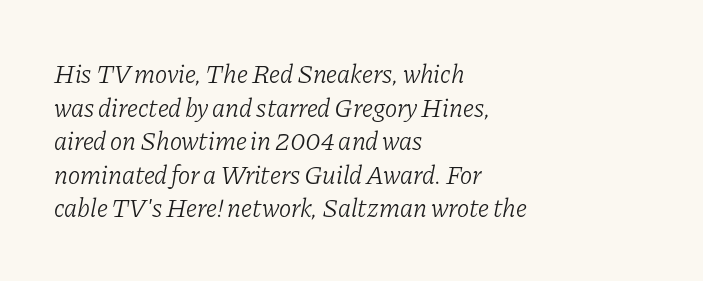
{"italic": "yes", "lean": "right", "slant_degrees": 11, "bold": "no", "underline": "no", "align": "left", "line_spacing": "normal", "line_spacing_ratio": 1.29, "letter_spacing": "normal", "letter_spacing_em": 0.0, "glyph_px": 26}
